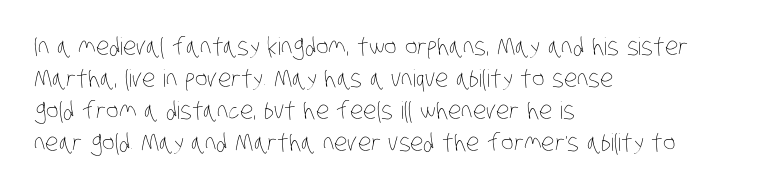
{"bold": "no", "underline": "no", "align": "left", "line_spacing": "normal", "line_spacing_ratio": 1.33, "letter_spacing": "normal", "letter_spacing_em": 0.0, "glyph_px": 24}
